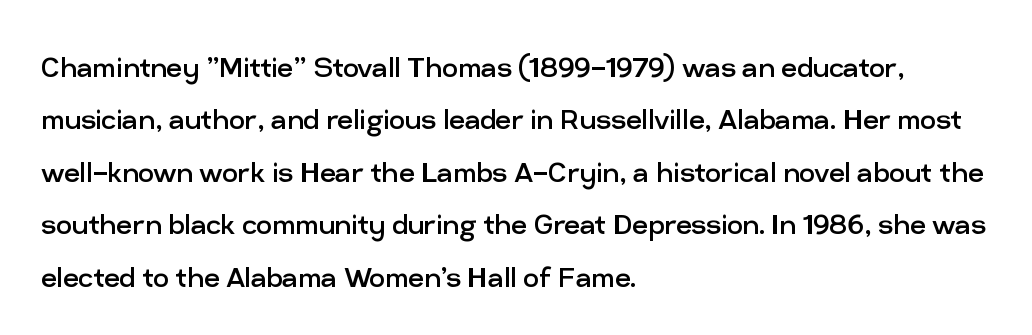
The image shows 35 px regular-weight sans-serif type, upright; set left-aligned, normal line spacing (1.5x), normal letter spacing, not underlined; low stroke contrast and a medium x-height.
